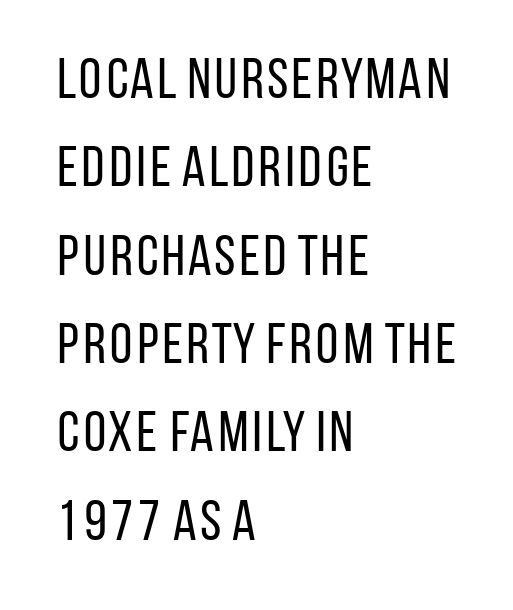
Q: Is the text bold? A: No.
Q: Is the text italic (slanted)? A: No, it is upright.
Q: Is the typeface a serif or a sans-serif typeface? A: Sans-serif.
Q: Is the text underlined? A: No.
Q: How is the paragraph aligned? A: Left-aligned.
Q: Is the spacing between letters normal or unusually wide? A: Normal.
Q: Is the spacing between lines tight, normal or loose? A: Normal.
Q: Width (condensed, normal, or wide)? A: Condensed.
Q: Stroke contrast? A: Low.
Q: x-height? A: Large.
Q: Monospaced? A: No.
